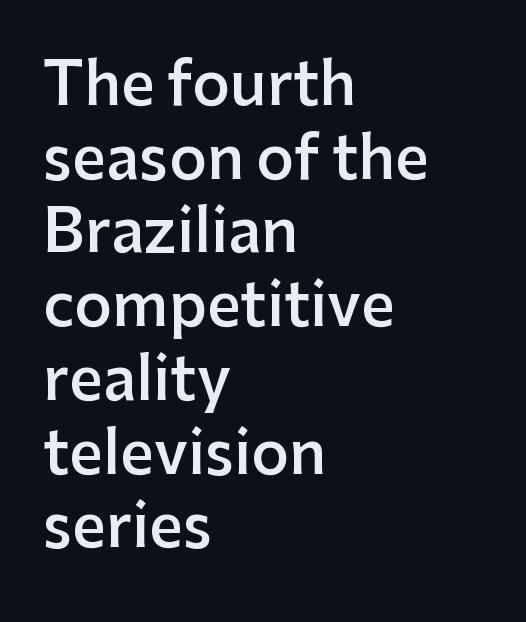
{"serif": "no", "italic": "no", "bold": "semi", "weight": "semibold", "width": "normal", "stroke_contrast": "low", "x_height": "medium", "monospaced": "no", "underline": "no", "align": "left", "line_spacing": "normal", "line_spacing_ratio": 1.25, "letter_spacing": "normal", "letter_spacing_em": 0.0, "glyph_px": 59}
